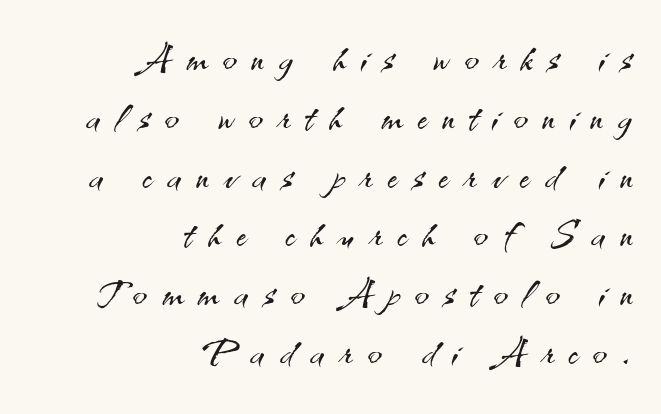
Q: Is the text bold? A: No.
Q: Is the text italic (slanted)? A: Yes.
Q: Is the typeface a serif or a sans-serif typeface? A: Sans-serif.
Q: Is the text underlined? A: No.
Q: How is the paragraph aligned? A: Right-aligned.
Q: Is the spacing between letters normal or unusually wide? A: Unusually wide.
Q: Is the spacing between lines tight, normal or loose? A: Tight.
Q: Width (condensed, normal, or wide)? A: Normal.
Q: Stroke contrast? A: Medium.
Q: x-height? A: Small.
Q: Monospaced? A: No.
